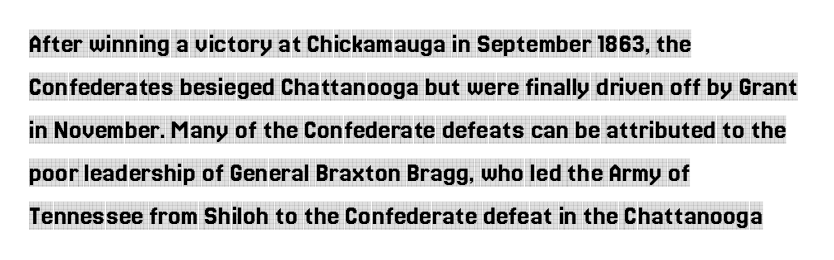
Q: Is the text italic (slanted)? A: No, it is upright.
Q: Is the typeface a serif or a sans-serif typeface? A: Serif.
Q: Is the text underlined? A: No.
Q: How is the paragraph aligned? A: Left-aligned.
Q: Is the spacing between letters normal or unusually wide? A: Normal.
Q: Is the spacing between lines tight, normal or loose? A: Normal.
Q: Width (condensed, normal, or wide)? A: Condensed.
Q: x-height? A: Large.
Q: Monospaced? A: No.
